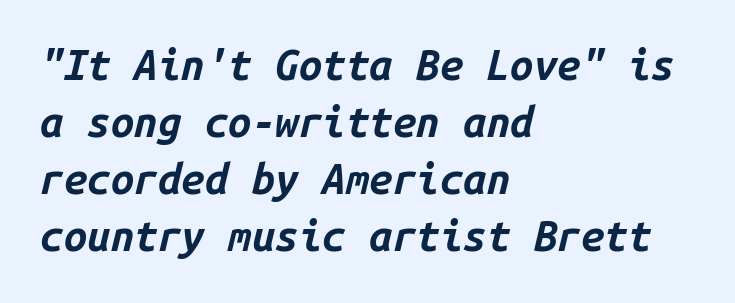
Q: Is the text bold? A: Yes.
Q: Is the text italic (slanted)? A: Yes, it leans right by about 14 degrees.
Q: Is the text underlined? A: No.
Q: How is the paragraph aligned? A: Left-aligned.
Q: Is the spacing between letters normal or unusually wide? A: Normal.
Q: Is the spacing between lines tight, normal or loose? A: Normal.
Q: Width (condensed, normal, or wide)? A: Normal.
Q: Stroke contrast? A: Low.
Q: x-height? A: Medium.
Q: Monospaced? A: Yes.
